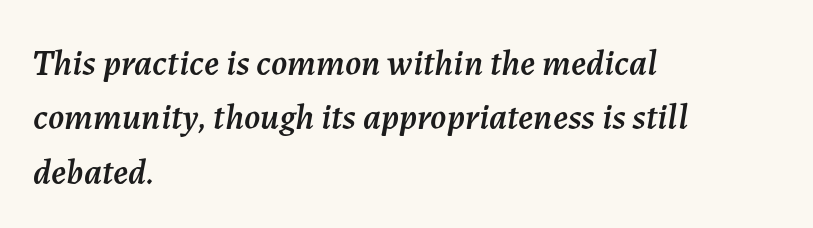
Each letter keeps its own natural width here, so spacing adapts to shape. Standard letterfit; no display-style spreading of the glyphs. Emphasis-style slanted type is in use. Caption: multi-line text, flush left, ragged right. Leading: standard.
